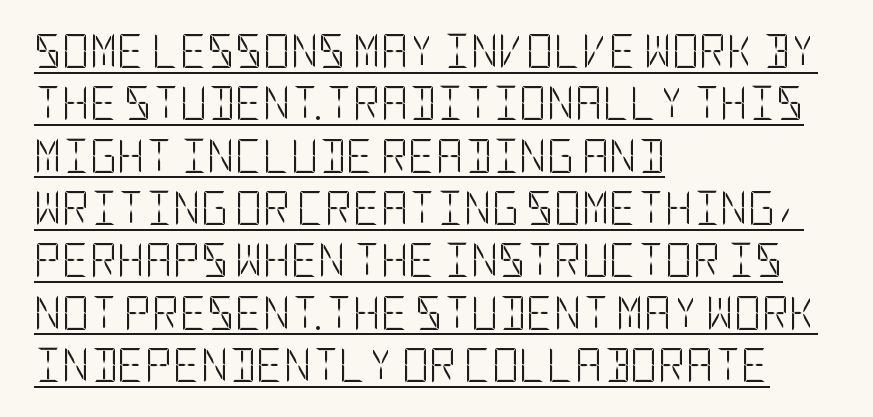
Q: Is the text bold? A: No.
Q: Is the text italic (slanted)? A: No, it is upright.
Q: Is the typeface a serif or a sans-serif typeface? A: Sans-serif.
Q: Is the text underlined? A: Yes.
Q: How is the paragraph aligned? A: Left-aligned.
Q: Is the spacing between letters normal or unusually wide? A: Normal.
Q: Is the spacing between lines tight, normal or loose? A: Normal.
Q: Width (condensed, normal, or wide)? A: Condensed.
Q: Stroke contrast? A: Low.
Q: x-height? A: Large.
